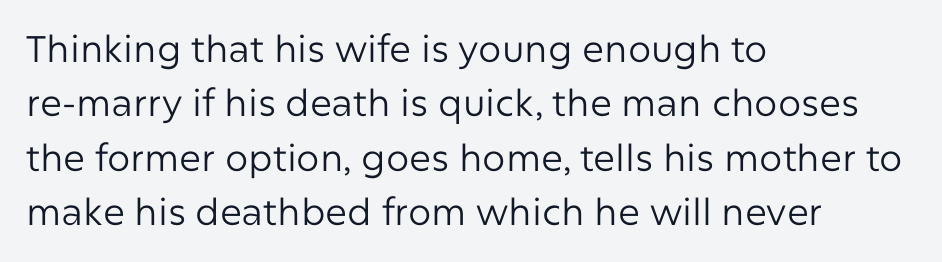
{"serif": "no", "italic": "no", "bold": "no", "weight": "regular", "width": "normal", "stroke_contrast": "low", "x_height": "medium", "monospaced": "no", "underline": "no", "align": "left", "line_spacing": "normal", "line_spacing_ratio": 1.47, "letter_spacing": "normal", "letter_spacing_em": 0.0, "glyph_px": 37}
